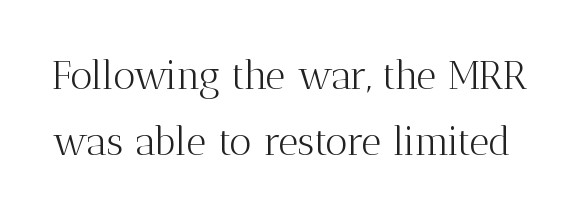
Lines of text with bare space underneath. Tracking value appears to be zero — textbook default spacing. Baseline-to-baseline distance is the conventional proportion of letter height. Unlike italic type, these characters show no tilt at all. You could not count columns in this text — the font is proportionally spaced.
